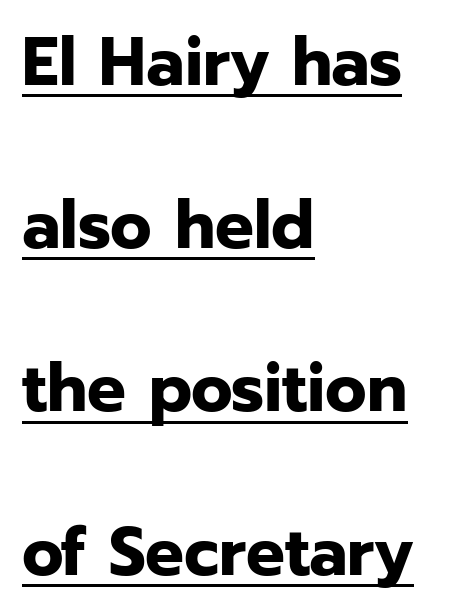
Serif or sans? Sans — the stroke terminals are bare. This sample has the flowing, uneven cadence of proportional lettering. The letters stand upright; this is a roman face. Like a heading marked for emphasis, these lines bear an underscore.
